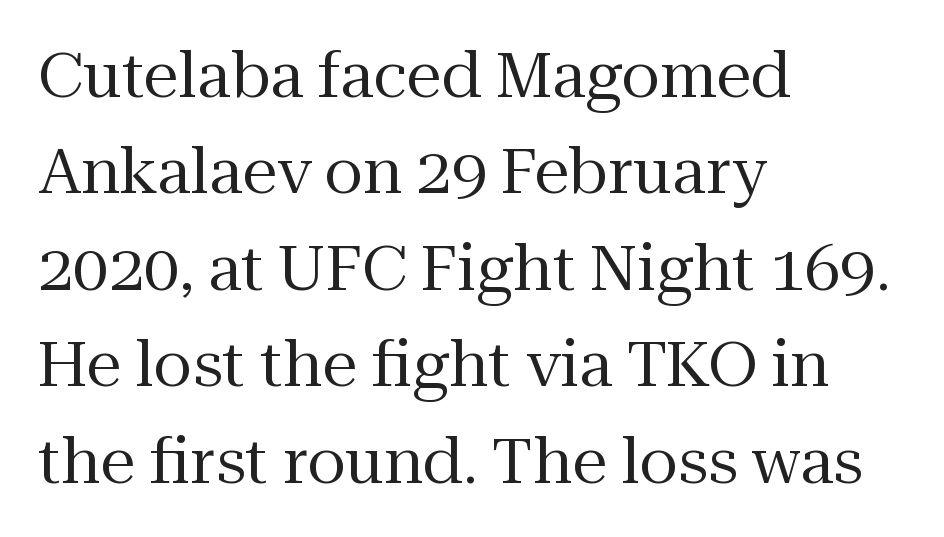
The image shows 63 px regular-weight serif type, upright; set left-aligned, normal line spacing (1.53x), normal letter spacing, not underlined; medium stroke contrast and a medium x-height.
